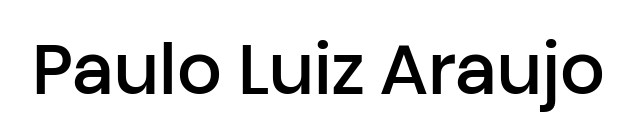
Q: Is the text bold? A: Semi-bold.
Q: Is the text italic (slanted)? A: No, it is upright.
Q: Is the typeface a serif or a sans-serif typeface? A: Sans-serif.
Q: Is the text underlined? A: No.
Q: Is the spacing between letters normal or unusually wide? A: Normal.
Q: Width (condensed, normal, or wide)? A: Normal.
Q: Stroke contrast? A: Low.
Q: x-height? A: Medium.
Q: Monospaced? A: No.
